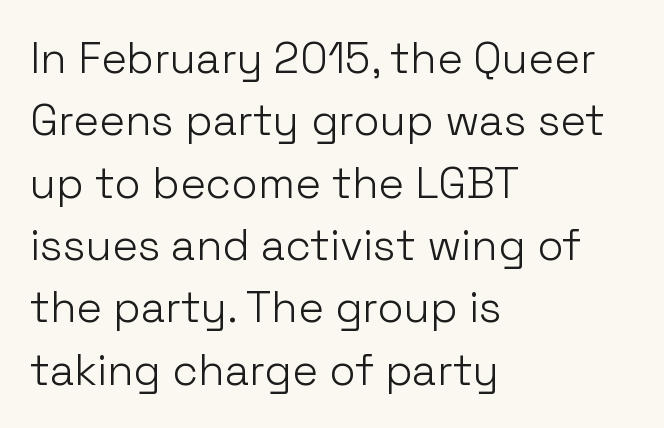
Descender tails drop into unmarked territory. You can tell it's not italic because the verticals are truly vertical. These lines are composed in type without serifs. One-word summary of the alignment: left. Words appear dense and cohesive because spacing is normal. The passage shown is not bold in any degree.
